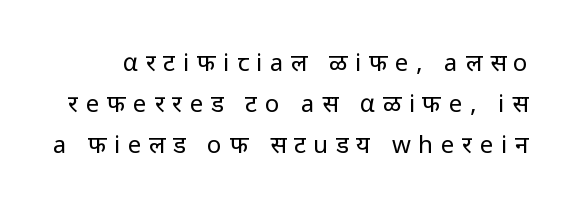
Q: Is the text bold? A: No.
Q: Is the text italic (slanted)? A: No, it is upright.
Q: Is the text underlined? A: No.
Q: Is the spacing between letters normal or unusually wide? A: Unusually wide.
Q: Is the spacing between lines tight, normal or loose? A: Normal.
